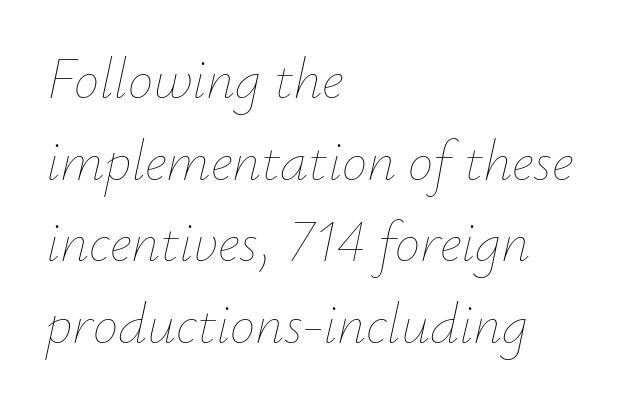
Q: Is the text bold? A: No.
Q: Is the text italic (slanted)? A: Yes, it leans right by about 12 degrees.
Q: Is the text underlined? A: No.
Q: How is the paragraph aligned? A: Left-aligned.
Q: Is the spacing between letters normal or unusually wide? A: Normal.
Q: Is the spacing between lines tight, normal or loose? A: Normal.
Q: Width (condensed, normal, or wide)? A: Normal.
Q: Stroke contrast? A: Low.
Q: x-height? A: Small.
Q: Monospaced? A: No.
